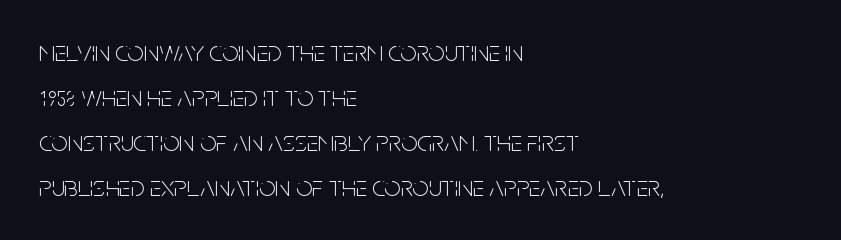
Which margin do the lines hug? The left one — the right edge is uneven. Line spacing here is normal. A quiet, ordinary-to-light weight characterises the typeface. Honestly, there is no underline to notice here at all. Observe the absence of serifs on each vertical stroke in this sample.
